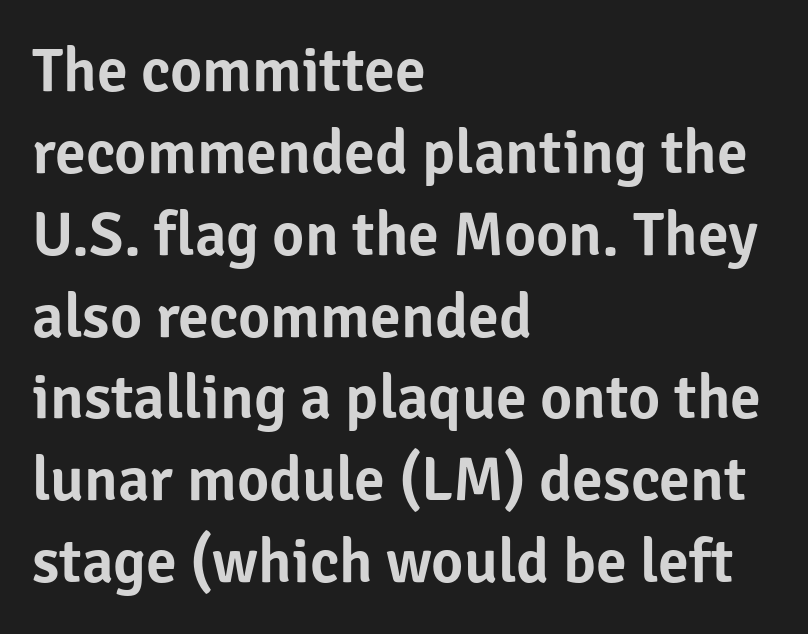
The passage shown is typeset with a sans-serif family. Tracking here is standard; glyphs follow each other at the usual distance. Clear beneath every line of the passage. The passage shown stacks its lines at a standard gap. The lines are quadded left. Note the varied advance widths — an 'i' is clearly narrower than an 'm'.
